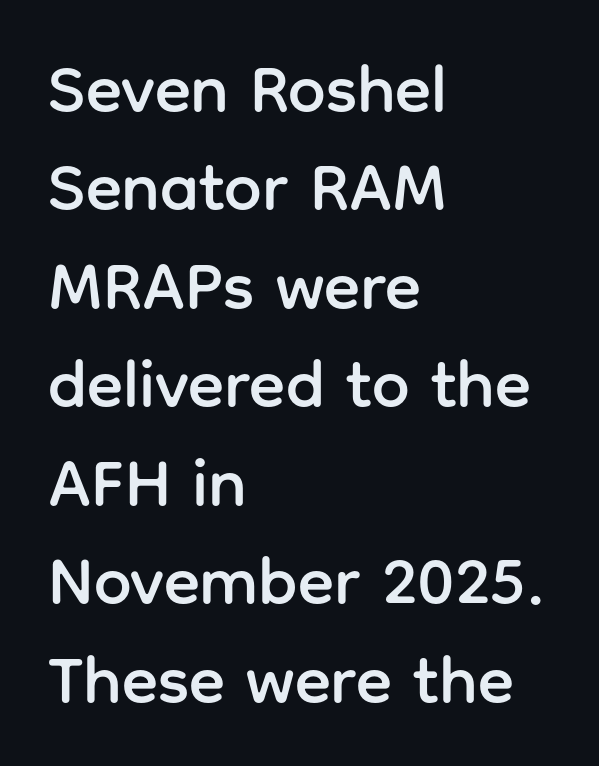
The image shows 67 px sans-serif type, upright; set left-aligned, normal line spacing (1.47x), normal letter spacing, not underlined; low stroke contrast and a medium x-height.
